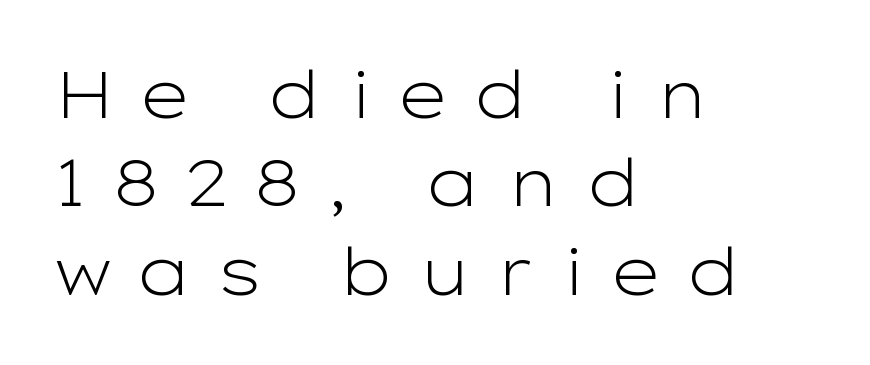
{"serif": "no", "italic": "no", "bold": "no", "weight": "light", "width": "wide", "stroke_contrast": "low", "x_height": "medium", "monospaced": "no", "underline": "no", "align": "left", "line_spacing": "normal", "line_spacing_ratio": 1.36, "letter_spacing": "wide", "letter_spacing_em": 0.34, "glyph_px": 65}
